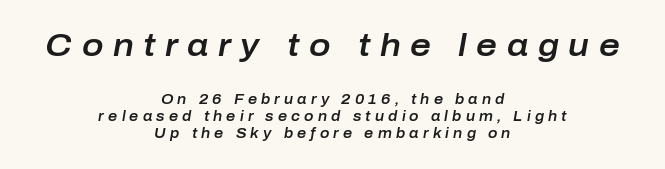
Q: Is the text italic (slanted)? A: Yes, it leans right by about 10 degrees.
Q: Is the text underlined? A: No.
Q: How is the paragraph aligned? A: Centered.
Q: Is the spacing between letters normal or unusually wide? A: Unusually wide.
Q: Which block of text is set in a larger size, the first (top) or the second (bottom)? A: The first (top) one.
Q: Width (condensed, normal, or wide)? A: Normal.
Q: Stroke contrast? A: Low.
Q: x-height? A: Medium.
Q: Monospaced? A: No.
